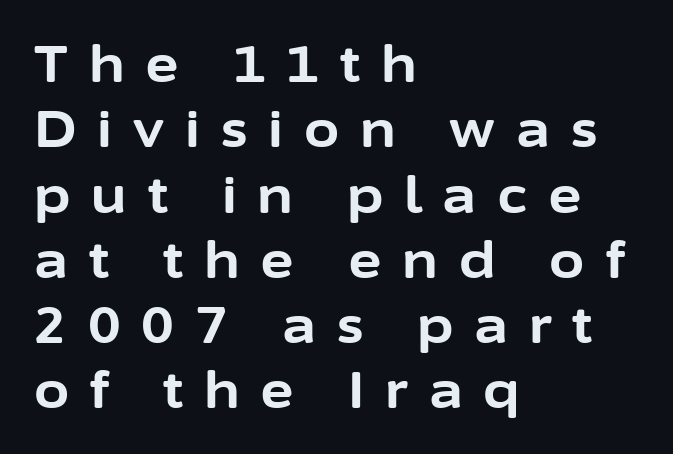
Q: Is the text bold? A: Yes.
Q: Is the text italic (slanted)? A: No, it is upright.
Q: Is the typeface a serif or a sans-serif typeface? A: Sans-serif.
Q: Is the text underlined? A: No.
Q: How is the paragraph aligned? A: Left-aligned.
Q: Is the spacing between letters normal or unusually wide? A: Unusually wide.
Q: Is the spacing between lines tight, normal or loose? A: Normal.
Q: Width (condensed, normal, or wide)? A: Normal.
Q: Stroke contrast? A: Low.
Q: x-height? A: Medium.
Q: Monospaced? A: No.
